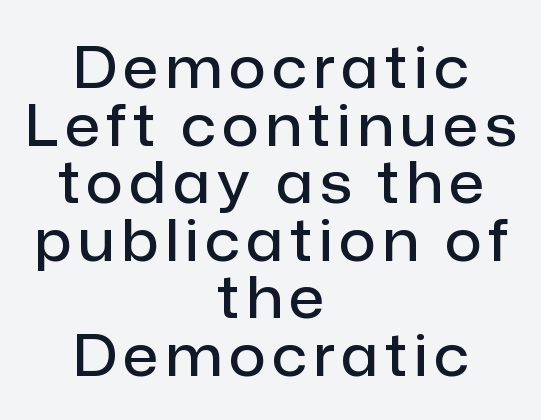
{"serif": "no", "italic": "no", "bold": "semi", "weight": "semibold", "width": "normal", "stroke_contrast": "low", "x_height": "medium", "monospaced": "no", "underline": "no", "align": "center", "line_spacing": "tight", "line_spacing_ratio": 1.01, "glyph_px": 57}
